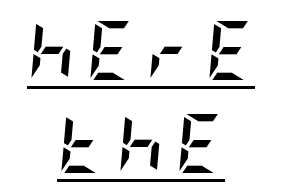
A typesetter would mark this as italic. What decoration does the sample have? An underline. Each new line begins a customary step beneath the previous one. This sample is center-justified, so both line endings float freely.
